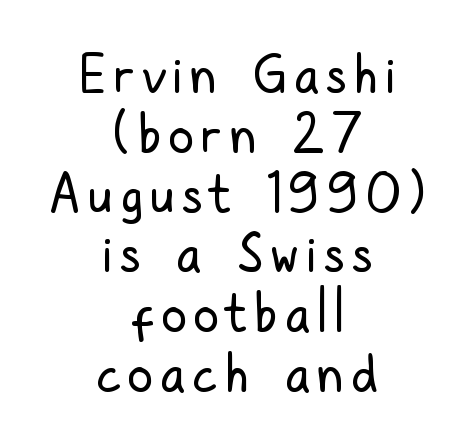
{"serif": "no", "italic": "no", "bold": "no", "weight": "regular", "width": "condensed", "stroke_contrast": "low", "x_height": "medium", "monospaced": "no", "underline": "no", "align": "center", "line_spacing": "tight", "line_spacing_ratio": 1.15, "glyph_px": 52}
